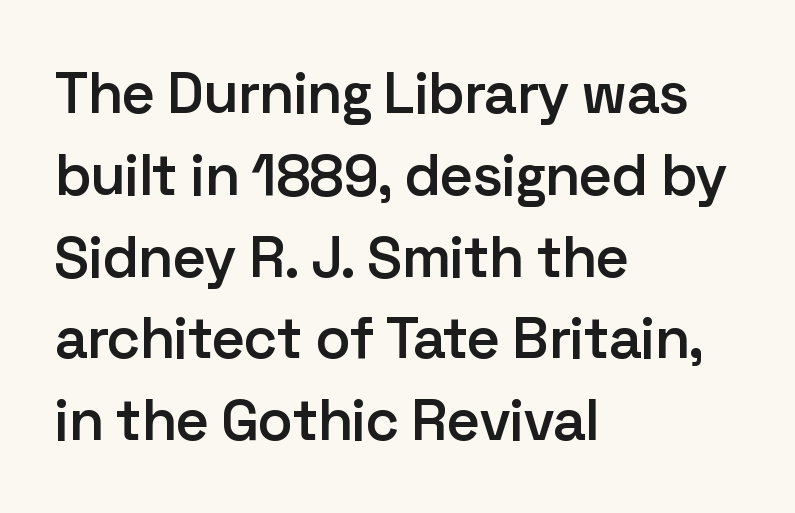
{"serif": "no", "italic": "no", "bold": "semi", "weight": "semibold", "width": "normal", "stroke_contrast": "low", "x_height": "medium", "monospaced": "no", "underline": "no", "align": "left", "line_spacing": "normal", "line_spacing_ratio": 1.41, "letter_spacing": "normal", "letter_spacing_em": 0.0, "glyph_px": 58}
